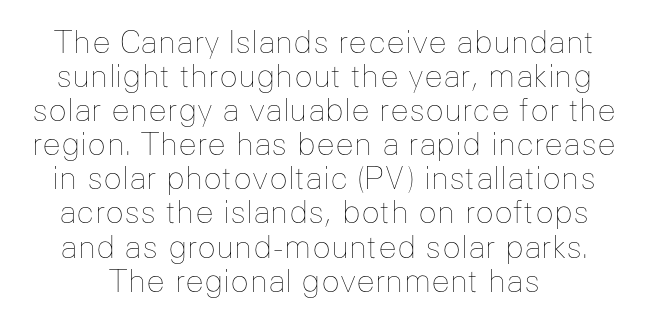
Between one letter and the next there's only the usual sliver of space. Stroke thickness stays within the range of a standard reading face or lighter. Do the characters align in a grid? No, the font is proportional. Italic: no, the glyphs are upright roman.
